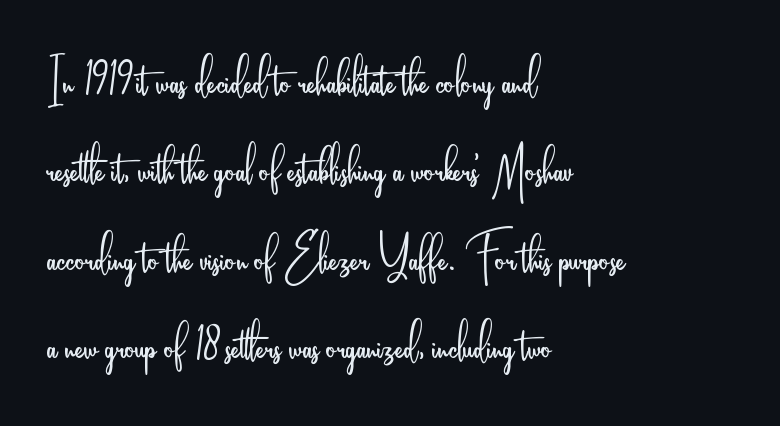
Bold? No — there's no thickening of the strokes. Horizontally, the lines are justified to the leading edge only. The letterforms sit shoulder to shoulder at normal distance. The rendering uses a moderate line-height, typical for paragraphs. Classification — sans serif.
